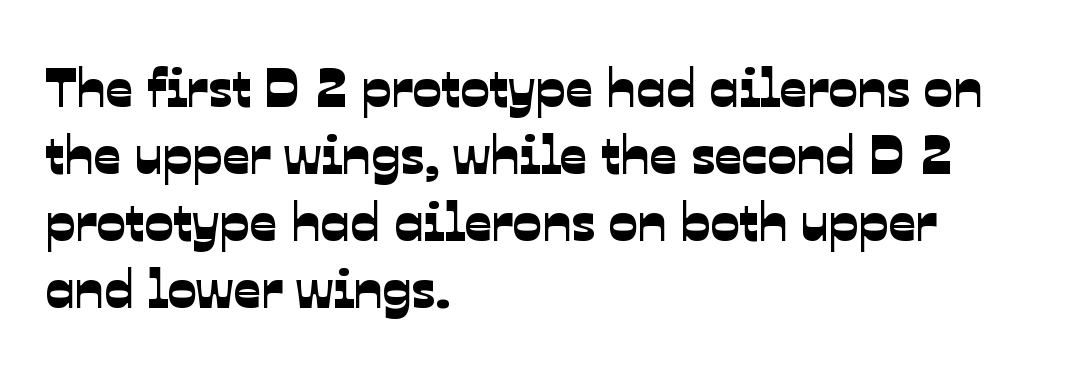
The image shows 54 px sans-serif type; set left-aligned, line spacing 1.24x, normal letter spacing, not underlined; low stroke contrast and a medium x-height.
